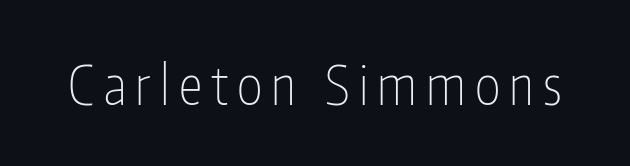
Q: Is the text bold? A: No.
Q: Is the text italic (slanted)? A: No, it is upright.
Q: Is the typeface a serif or a sans-serif typeface? A: Sans-serif.
Q: Is the text underlined? A: No.
Q: Width (condensed, normal, or wide)? A: Condensed.
Q: Stroke contrast? A: Low.
Q: x-height? A: Medium.
Q: Monospaced? A: No.
